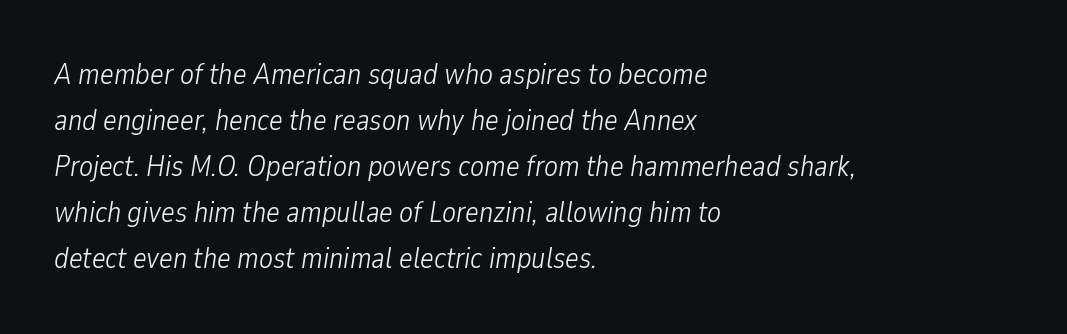
Q: Is the text bold? A: No.
Q: Is the text italic (slanted)? A: Yes, it leans right by about 9 degrees.
Q: Is the text underlined? A: No.
Q: How is the paragraph aligned? A: Left-aligned.
Q: Is the spacing between letters normal or unusually wide? A: Normal.
Q: Is the spacing between lines tight, normal or loose? A: Normal.
Q: Width (condensed, normal, or wide)? A: Condensed.
Q: Stroke contrast? A: Low.
Q: x-height? A: Medium.
Q: Monospaced? A: No.
